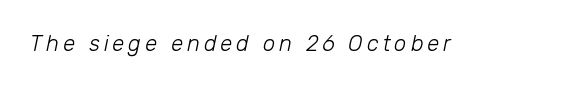
Weight: in the light-to-regular range. The glyphs are unaccompanied by any horizontal stroke below them. Every character sits at an angle, as italics do.
